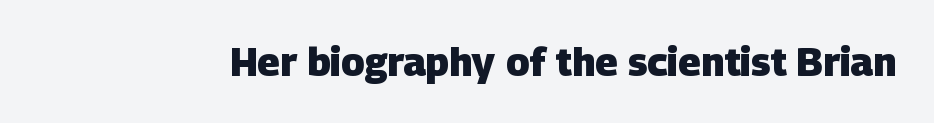
The image shows 39 px heavy sans-serif type; set normal letter spacing, not underlined; low stroke contrast and a large x-height.
